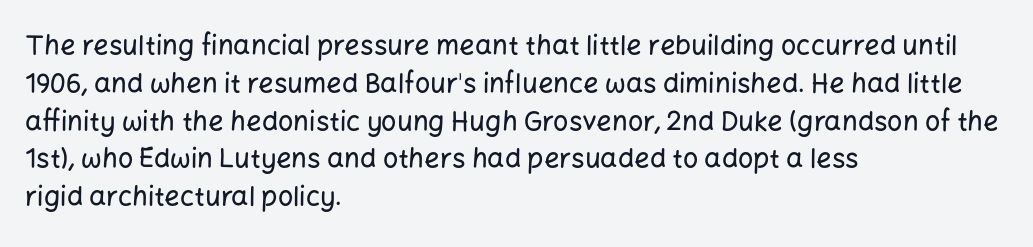
{"italic": "no", "underline": "no", "align": "left", "line_spacing": "normal", "line_spacing_ratio": 1.4, "letter_spacing": "normal", "letter_spacing_em": 0.0, "glyph_px": 27}
